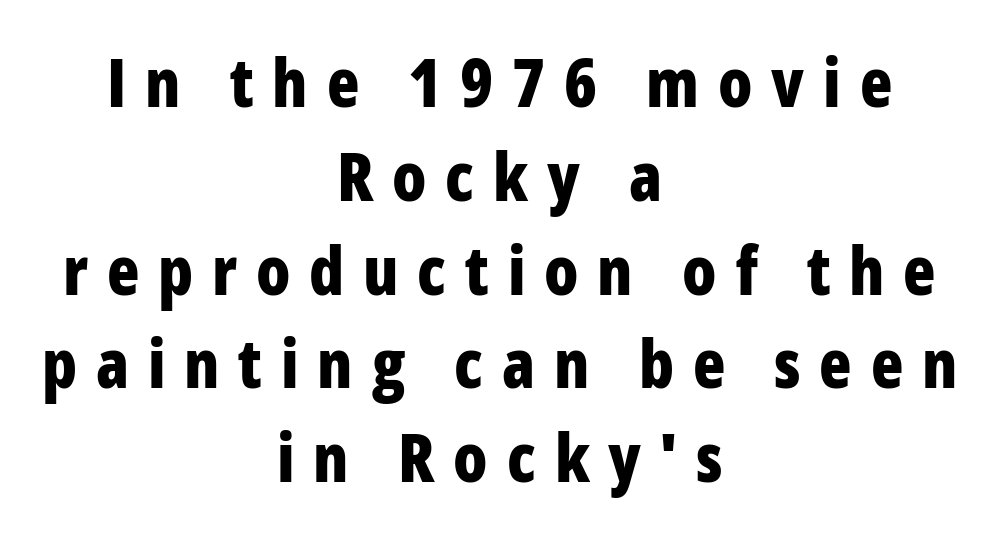
Reading down the column, the eye jumps a familiar distance to each next line. Layout note: lines centered. Bare-footed words on every line. Compared with an ordinary text face, these strokes are far heavier — a full bold.
